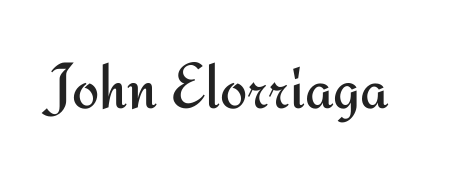
The image shows 65 px regular-weight sans-serif type, upright; set normal letter spacing, not underlined; medium stroke contrast and a small x-height.
